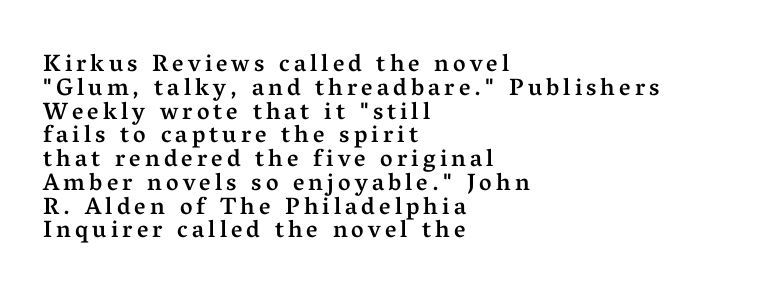
Q: Is the text bold? A: Semi-bold.
Q: Is the text italic (slanted)? A: No, it is upright.
Q: Is the text underlined? A: No.
Q: How is the paragraph aligned? A: Left-aligned.
Q: Is the spacing between lines tight, normal or loose? A: Tight.
